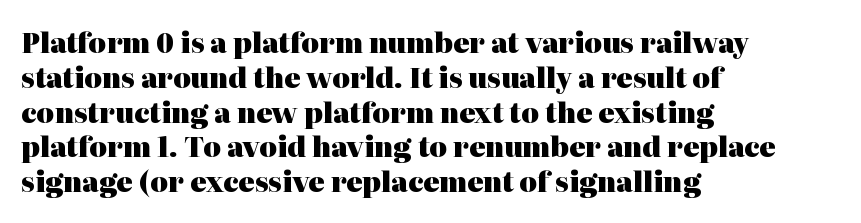
The image shows 27 px bold type, upright; set left-aligned, normal line spacing (1.29x), normal letter spacing, not underlined.
